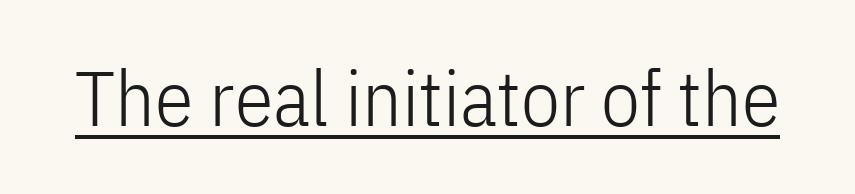
The image shows 78 px light, condensed sans-serif type, upright; set normal letter spacing, underlined; low stroke contrast and a medium x-height.
